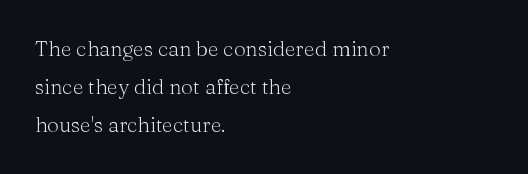
The image shows 21 px text type, upright; set left-aligned, line spacing 1.82x, normal letter spacing, not underlined.
